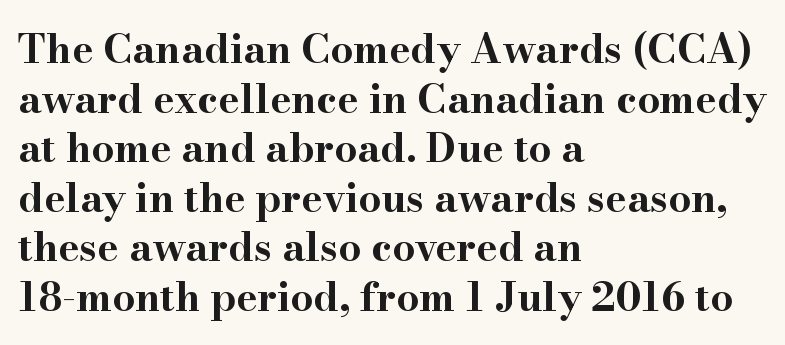
The image shows 40 px bold, wide serif type, upright; set left-aligned, line spacing 1.24x, normal letter spacing, not underlined; high stroke contrast and a small x-height.
